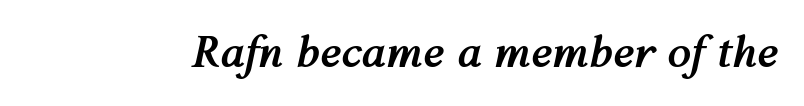
Its strokes are broad and dark, the hallmark of bold type. The foot of each line stays bare and open. The letters are slanted; this is an italic face. You could call the tracking neutral — neither tight nor loose. Looks like regular typesetting: each glyph gets only the width it needs.
